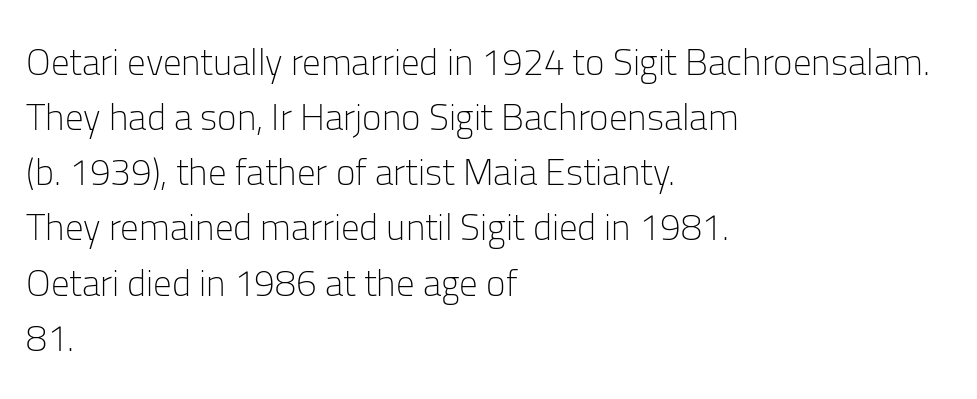
Q: Is the text bold? A: No.
Q: Is the text italic (slanted)? A: No, it is upright.
Q: Is the typeface a serif or a sans-serif typeface? A: Sans-serif.
Q: Is the text underlined? A: No.
Q: How is the paragraph aligned? A: Left-aligned.
Q: Is the spacing between letters normal or unusually wide? A: Normal.
Q: Is the spacing between lines tight, normal or loose? A: Normal.
Q: Width (condensed, normal, or wide)? A: Normal.
Q: Stroke contrast? A: Low.
Q: x-height? A: Medium.
Q: Monospaced? A: No.
